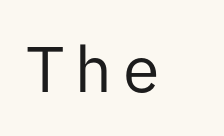
{"serif": "no", "italic": "no", "bold": "no", "weight": "regular", "width": "normal", "stroke_contrast": "low", "x_height": "medium", "monospaced": "yes", "underline": "no", "glyph_px": 64}
